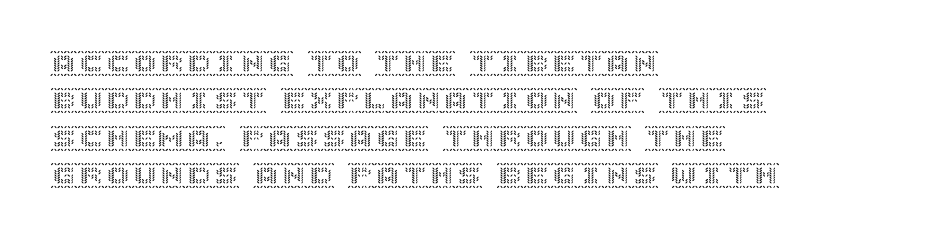
{"italic": "no", "underline": "no", "align": "left", "line_spacing": "normal", "line_spacing_ratio": 1.38, "letter_spacing": "normal", "letter_spacing_em": 0.0, "glyph_px": 27}
